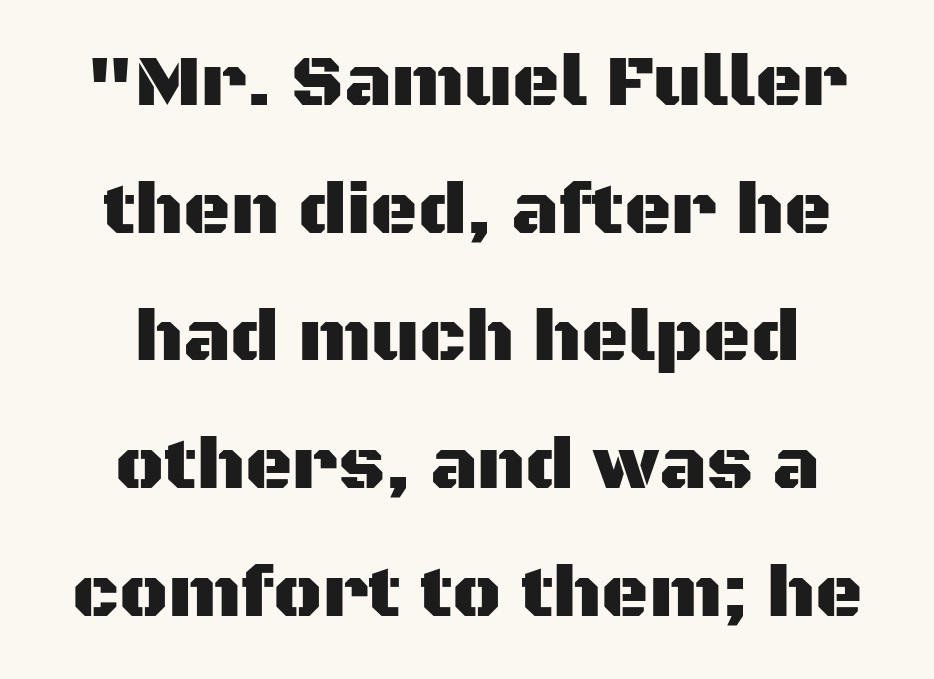
Q: Is the text italic (slanted)? A: No, it is upright.
Q: Is the typeface a serif or a sans-serif typeface? A: Sans-serif.
Q: Is the text underlined? A: No.
Q: How is the paragraph aligned? A: Centered.
Q: Is the spacing between letters normal or unusually wide? A: Normal.
Q: Width (condensed, normal, or wide)? A: Normal.
Q: Stroke contrast? A: Medium.
Q: x-height? A: Large.
Q: Monospaced? A: No.
